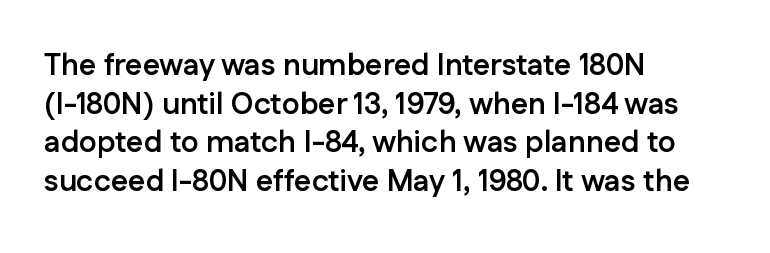
Q: Is the text bold? A: Yes.
Q: Is the text italic (slanted)? A: No, it is upright.
Q: Is the typeface a serif or a sans-serif typeface? A: Sans-serif.
Q: Is the text underlined? A: No.
Q: How is the paragraph aligned? A: Left-aligned.
Q: Is the spacing between letters normal or unusually wide? A: Normal.
Q: Is the spacing between lines tight, normal or loose? A: Normal.
Q: Width (condensed, normal, or wide)? A: Normal.
Q: Stroke contrast? A: Low.
Q: x-height? A: Medium.
Q: Monospaced? A: No.
